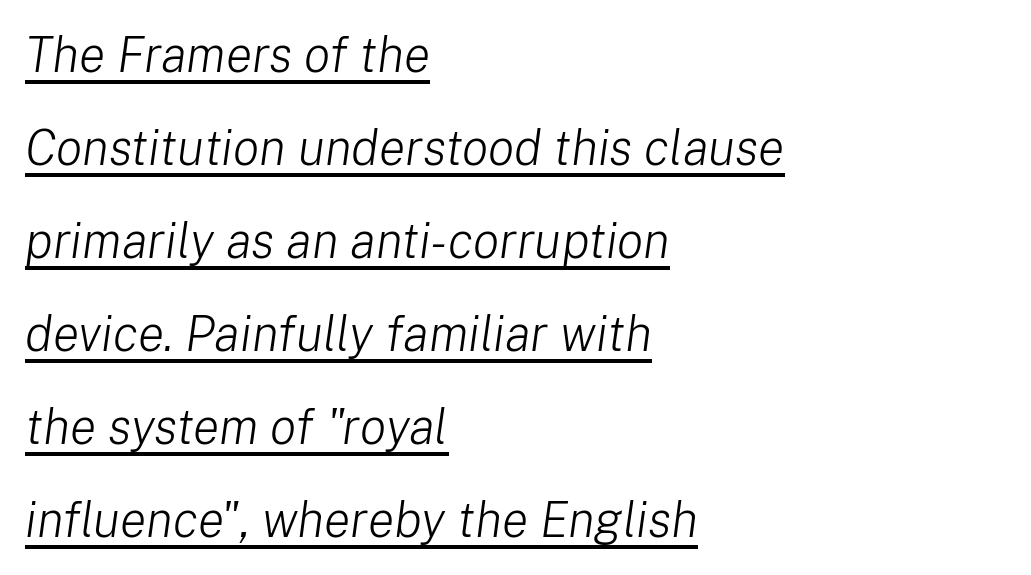
This sample has the flowing, uneven cadence of proportional lettering. The font's italic variant was chosen for this text. Glance below the letters and you will spot a drawn line. A typesetter would call this leading open, well beyond the default.
